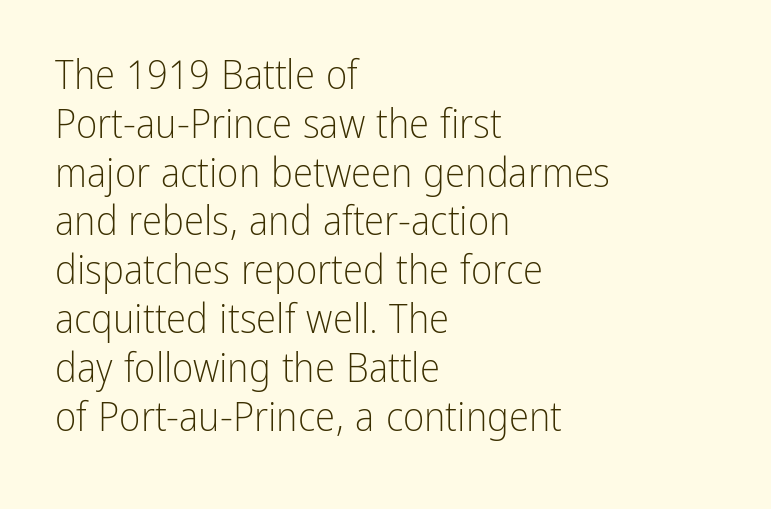
Q: Is the text bold? A: No.
Q: Is the text italic (slanted)? A: No, it is upright.
Q: Is the typeface a serif or a sans-serif typeface? A: Sans-serif.
Q: Is the text underlined? A: No.
Q: How is the paragraph aligned? A: Left-aligned.
Q: Is the spacing between letters normal or unusually wide? A: Normal.
Q: Width (condensed, normal, or wide)? A: Condensed.
Q: Stroke contrast? A: Low.
Q: x-height? A: Medium.
Q: Monospaced? A: No.
